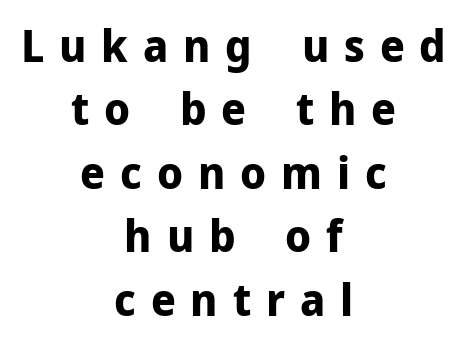
Q: Is the text bold? A: Yes.
Q: Is the text italic (slanted)? A: No, it is upright.
Q: Is the typeface a serif or a sans-serif typeface? A: Sans-serif.
Q: Is the text underlined? A: No.
Q: How is the paragraph aligned? A: Centered.
Q: Is the spacing between letters normal or unusually wide? A: Unusually wide.
Q: Is the spacing between lines tight, normal or loose? A: Normal.
Q: Width (condensed, normal, or wide)? A: Normal.
Q: Stroke contrast? A: Low.
Q: x-height? A: Medium.
Q: Monospaced? A: No.
